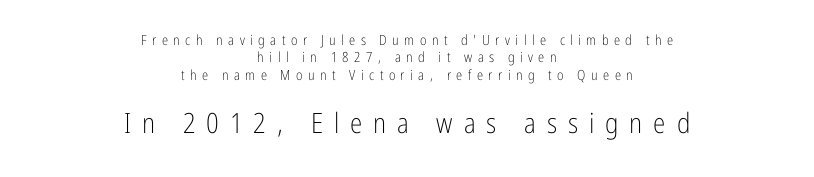
{"serif": "no", "italic": "no", "bold": "no", "weight": "light", "width": "condensed", "stroke_contrast": "low", "x_height": "medium", "monospaced": "no", "underline": "no", "align": "center", "line_spacing": "normal", "line_spacing_ratio": 1.25, "letter_spacing": "wide", "letter_spacing_em": 0.39, "larger_block": "second", "size_ratio": 2.0, "glyph_px": 28}
